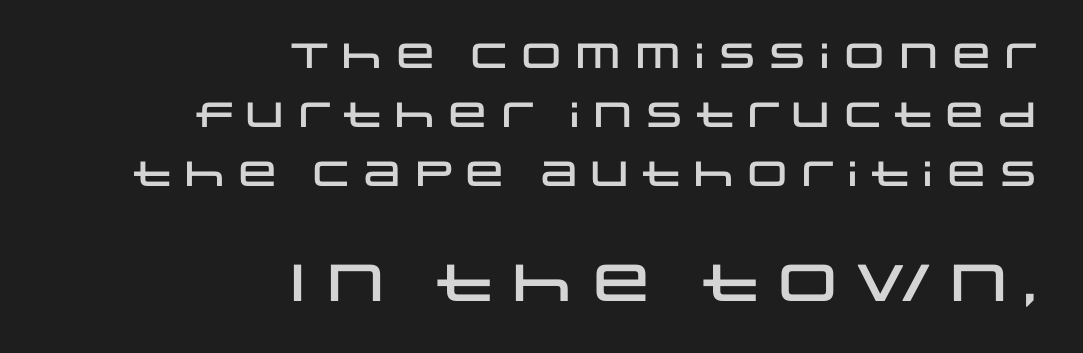
{"serif": "no", "italic": "no", "width": "wide", "stroke_contrast": "low", "x_height": "large", "monospaced": "no", "underline": "no", "align": "right", "line_spacing": "normal", "line_spacing_ratio": 1.69, "letter_spacing": "normal", "letter_spacing_em": 0.0, "larger_block": "second", "size_ratio": 1.49, "glyph_px": 52}
